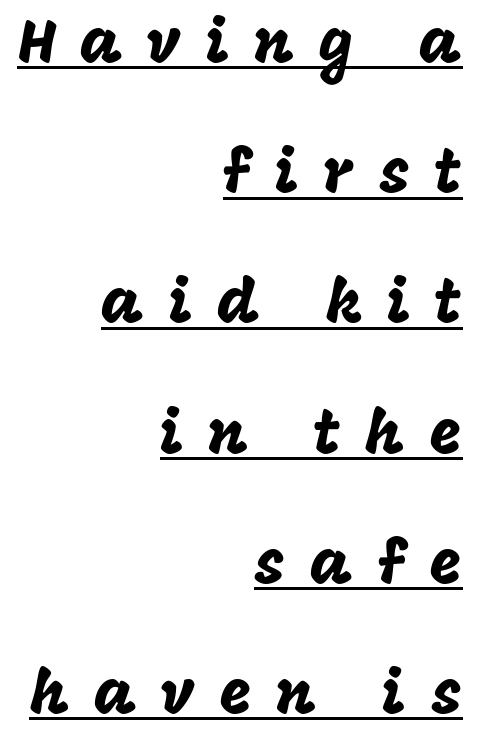
The vertical gap from one line to the next is large. Glance below the letters and you will spot a drawn line. The type is letterspaced generously, with wide tracking. Think of a printed novel: that variable character pitch is what you see here. Check where the strokes stop: nothing finishes them off — pure sans.
